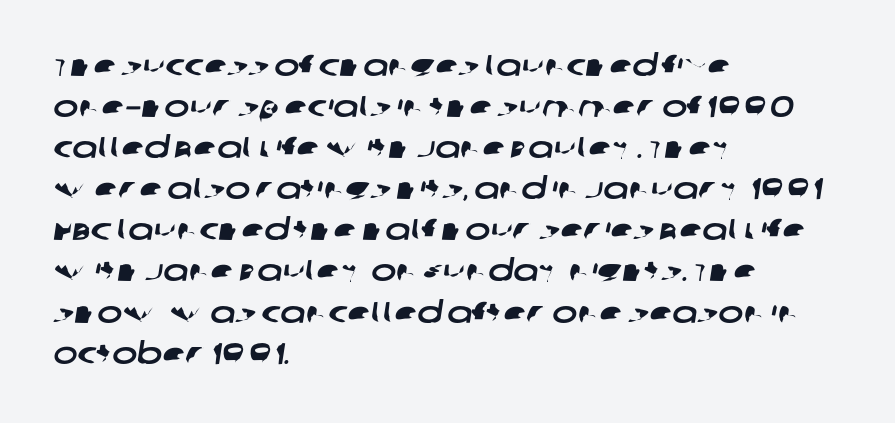
Vertical spacing — default. Notice how the passage keeps a crisp vertical edge on the left only. Each letter's strokes conclude bluntly, with no projecting serifs. Character widths vary here, with narrow letters taking less room than wide ones. The gap between lines stays unmarked. How are the letters spaced? Ordinarily, with no added tracking.
